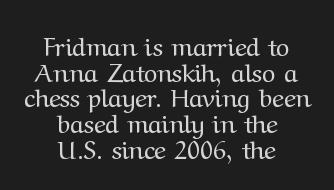
The words here are not underlined. Spacing between characters is what you'd get straight out of the box. Every stem runs plumb, perpendicular to the baseline. These lines stack symmetrically, like a column narrowing and widening about its center. No letter is thick-stroked: the sample isn't bold. The passage shown stacks its lines with hardly any gap.
